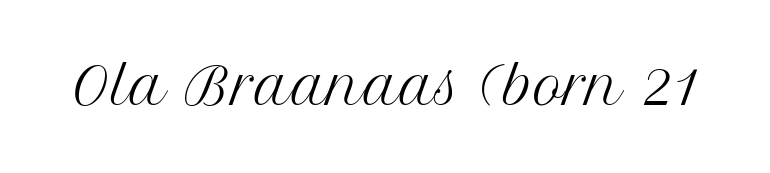
The image shows 50 px regular-weight type; set normal letter spacing, not underlined; medium stroke contrast and a medium x-height.
